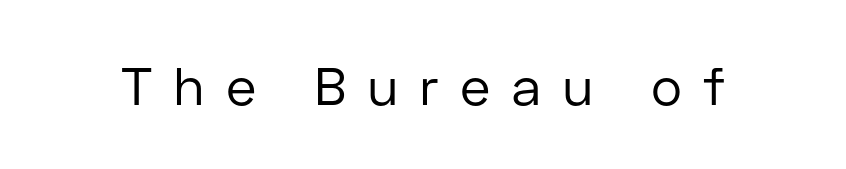
Q: Is the text bold? A: No.
Q: Is the text italic (slanted)? A: No, it is upright.
Q: Is the typeface a serif or a sans-serif typeface? A: Sans-serif.
Q: Is the text underlined? A: No.
Q: Is the spacing between letters normal or unusually wide? A: Unusually wide.
Q: Width (condensed, normal, or wide)? A: Normal.
Q: Stroke contrast? A: Low.
Q: x-height? A: Medium.
Q: Monospaced? A: No.
